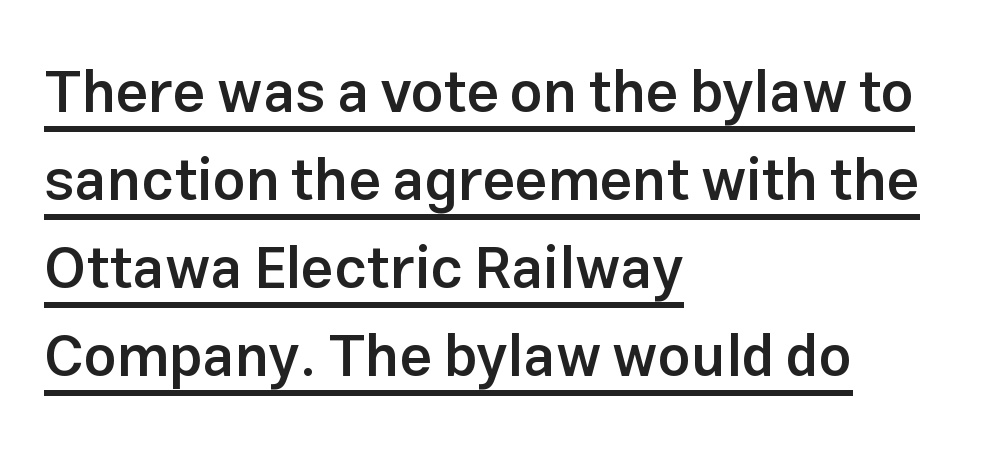
{"serif": "no", "italic": "no", "bold": "semi", "weight": "semibold", "width": "normal", "stroke_contrast": "low", "x_height": "medium", "monospaced": "no", "underline": "yes", "align": "left", "line_spacing": "normal", "line_spacing_ratio": 1.52, "letter_spacing": "normal", "letter_spacing_em": 0.0, "glyph_px": 58}
